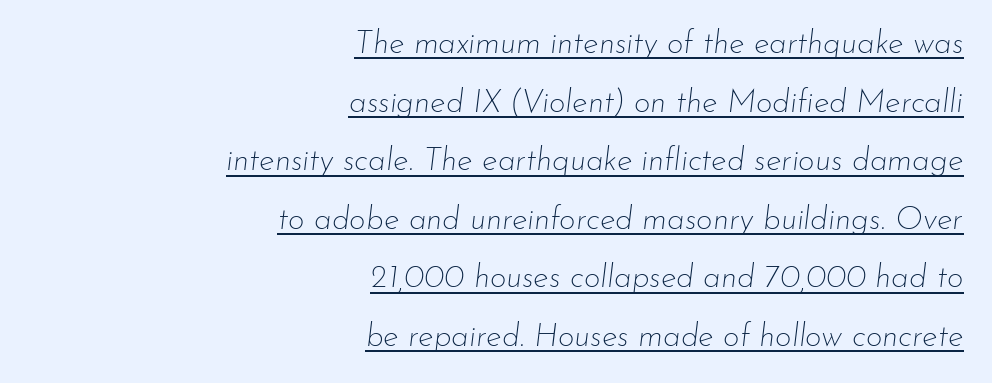
Leftover space on each line is placed entirely before the opening word. The axis of the letterforms is tilted away from vertical. This sample carries an underscore along the baseline area. The letters look calm and open, with moderate or lighter stems. This sample uses plain, unmodified letter spacing.
